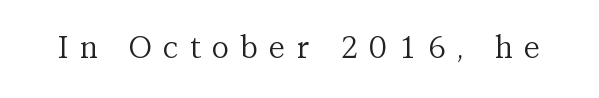
The image shows 30 px regular-weight serif type, upright; set unusually wide letter spacing (+0.38 em), not underlined; medium stroke contrast and a medium x-height.
